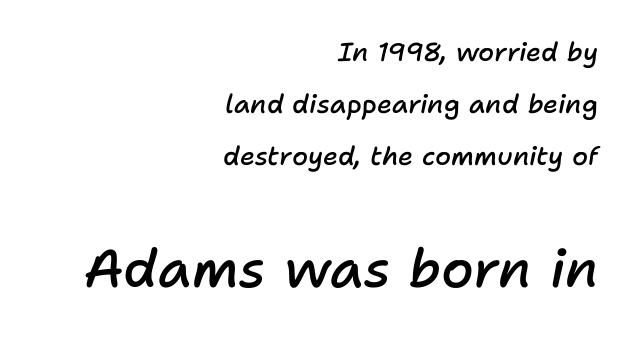
The image shows 53 px semibold type, italic (leaning right); set right-aligned, loose line spacing (2.0x), normal letter spacing, not underlined; the second (bottom) block is 2.04x larger; low stroke contrast and a medium x-height.
